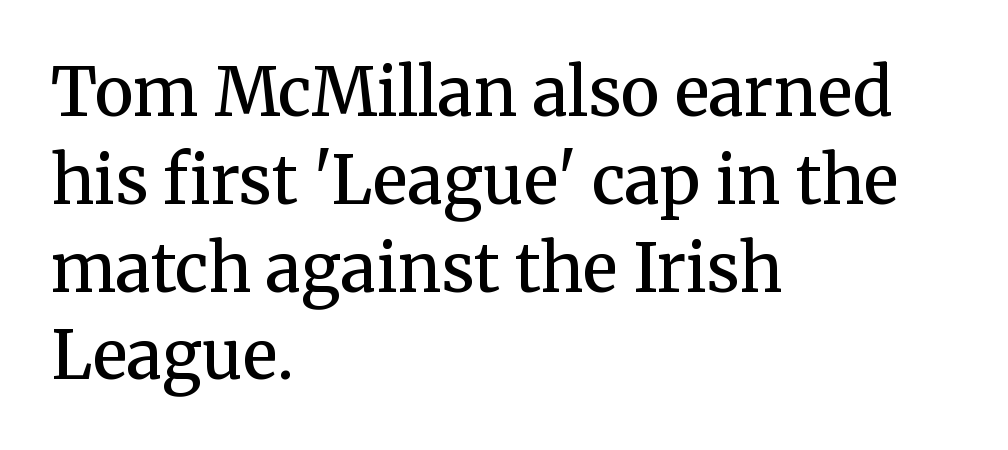
Regarding serifs, this sample has them. The lettering stays uniformly vertical, giving the passage a roman look. This rendering features lettering with no underline. The letterforms sit shoulder to shoulder at normal distance.
